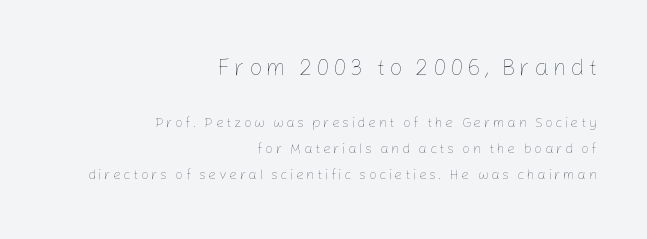
Check under the words: just untouched page. Quick note: not italic, upright. Stems and bowls with no extra thickness — not bold. This layout puts the oversized block above and the modest block below.
